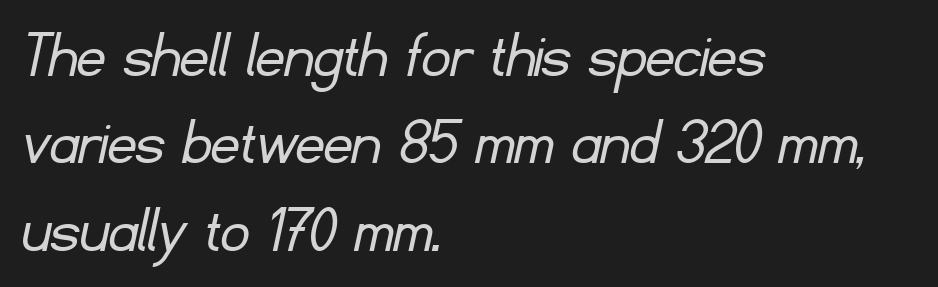
{"serif": "no", "bold": "no", "weight": "light", "width": "normal", "stroke_contrast": "low", "x_height": "small", "monospaced": "no", "underline": "no", "align": "left", "line_spacing": "normal", "line_spacing_ratio": 1.25, "letter_spacing": "normal", "letter_spacing_em": 0.0, "glyph_px": 70}
